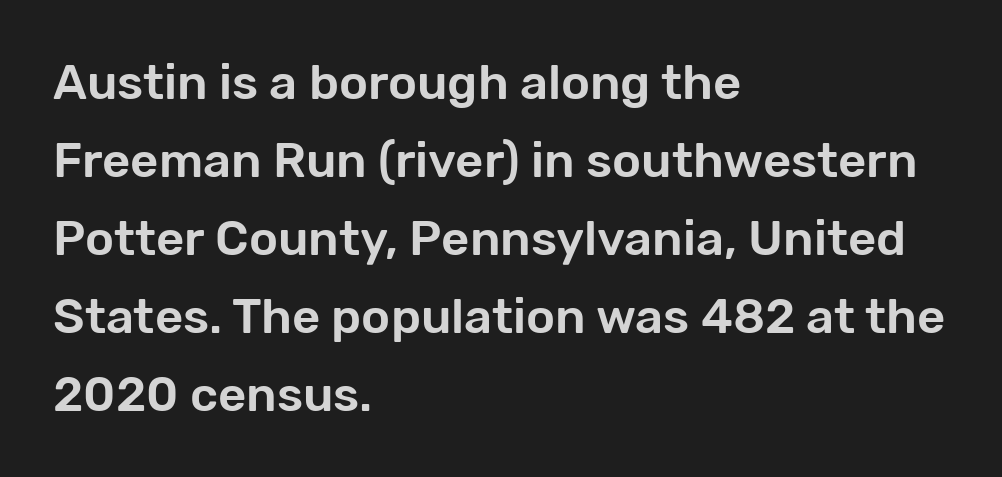
The image shows 49 px sans-serif type, upright; set left-aligned, normal line spacing (1.59x), normal letter spacing, not underlined; low stroke contrast and a medium x-height.
